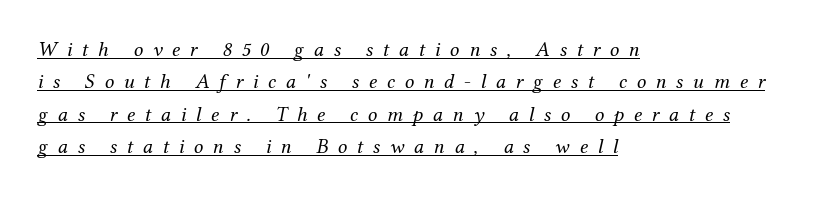
Weight: in the light-to-regular range. Emphasis is given by a line drawn under the lettering. The ragged edge is on the right, which tells us the setting is flush left. This is oblique type, the kind used for emphasis or titles.
